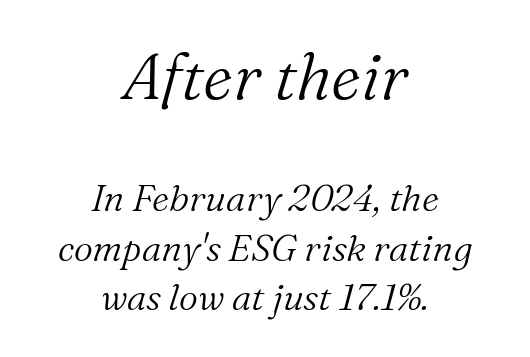
{"serif": "yes", "italic": "yes", "lean": "right", "slant_degrees": 16, "bold": "no", "weight": "light", "width": "normal", "stroke_contrast": "medium", "x_height": "medium", "monospaced": "no", "underline": "no", "align": "center", "line_spacing": "normal", "line_spacing_ratio": 1.35, "letter_spacing": "normal", "letter_spacing_em": 0.0, "larger_block": "first", "size_ratio": 1.73, "glyph_px": 64}
